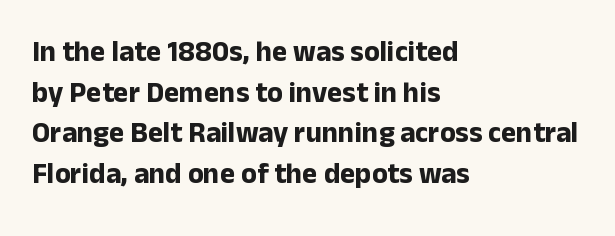
Q: Is the text bold? A: Yes.
Q: Is the text italic (slanted)? A: No, it is upright.
Q: Is the typeface a serif or a sans-serif typeface? A: Sans-serif.
Q: Is the text underlined? A: No.
Q: How is the paragraph aligned? A: Left-aligned.
Q: Is the spacing between letters normal or unusually wide? A: Normal.
Q: Is the spacing between lines tight, normal or loose? A: Normal.
Q: Width (condensed, normal, or wide)? A: Normal.
Q: Stroke contrast? A: Low.
Q: x-height? A: Medium.
Q: Monospaced? A: No.
